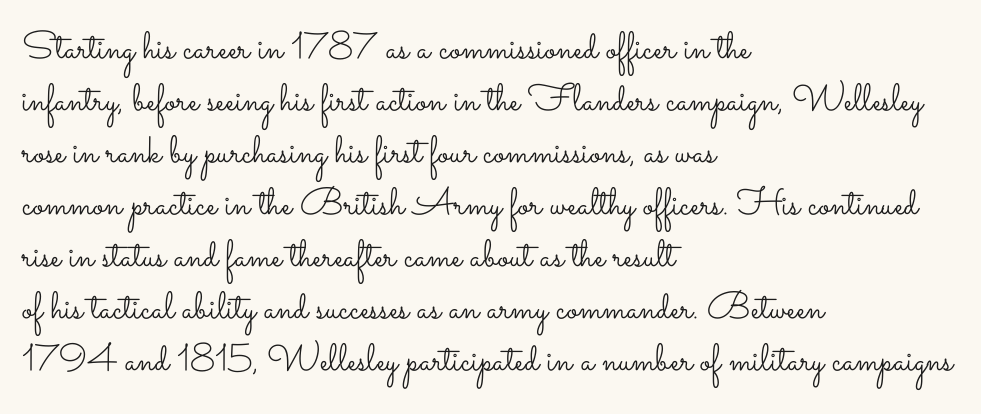
The image shows 38 px light, wide type; set left-aligned, normal line spacing (1.37x), normal letter spacing, not underlined; low stroke contrast and a small x-height.
